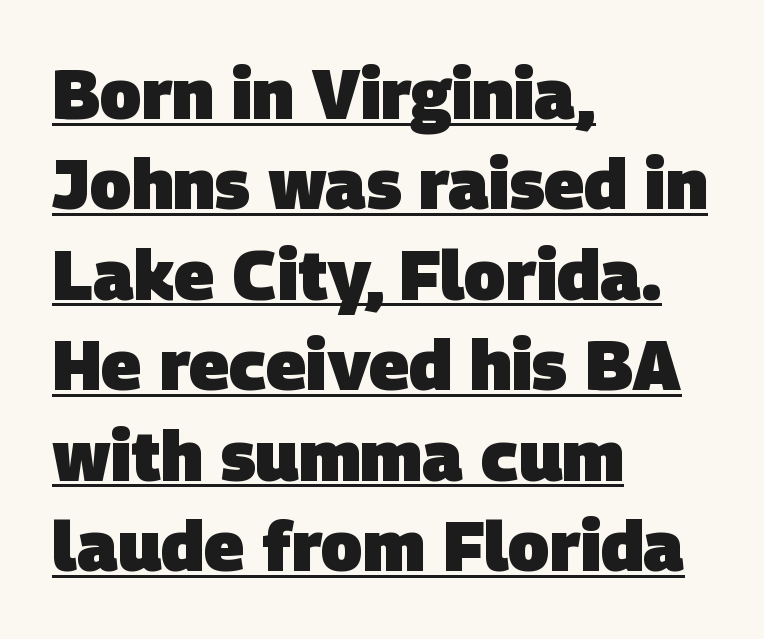
This rendering uses left alignment, leaving the right contour irregular. A typesetter would label this face a sans. The line texture is even and compact thanks to regular tracking. Look at the stroke-to-counter ratio: heavy, a bold. The typesetter has applied underlining to the passage shown. Each letter keeps its own natural width here, so spacing adapts to shape.
